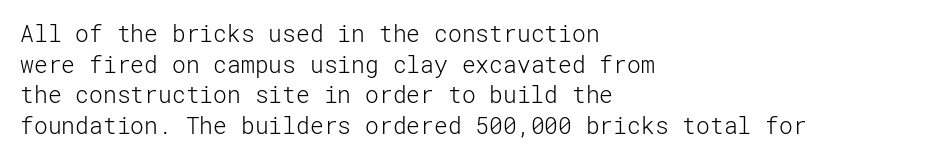
Q: Is the text bold? A: No.
Q: Is the text italic (slanted)? A: No, it is upright.
Q: Is the text underlined? A: No.
Q: How is the paragraph aligned? A: Left-aligned.
Q: Is the spacing between letters normal or unusually wide? A: Normal.
Q: Is the spacing between lines tight, normal or loose? A: Normal.
